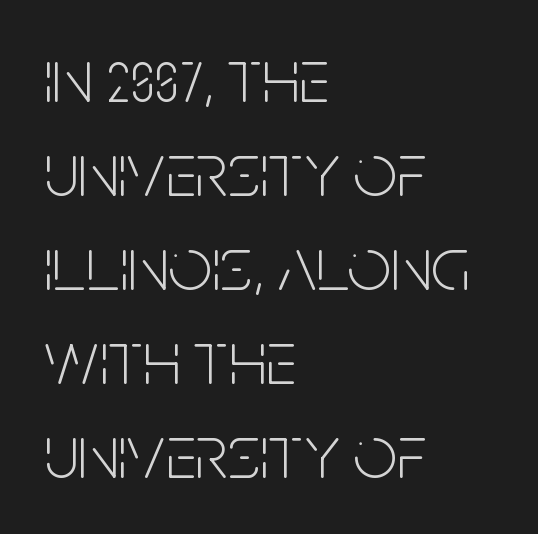
{"serif": "no", "italic": "no", "bold": "no", "weight": "light", "width": "condensed", "stroke_contrast": "low", "x_height": "large", "monospaced": "no", "underline": "no", "align": "left", "line_spacing_ratio": 1.22, "letter_spacing": "normal", "letter_spacing_em": 0.0, "glyph_px": 77}
